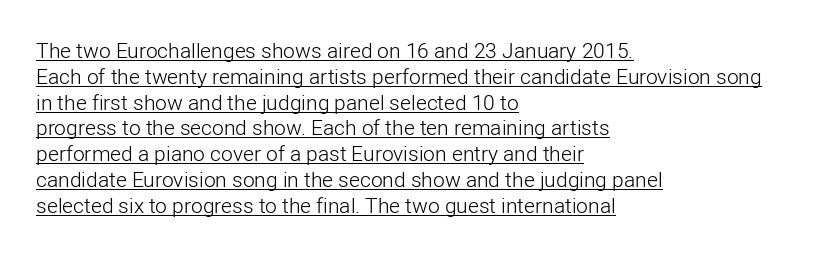
{"italic": "no", "bold": "no", "underline": "yes", "align": "left", "line_spacing_ratio": 1.23, "letter_spacing": "normal", "letter_spacing_em": 0.0, "glyph_px": 21}
